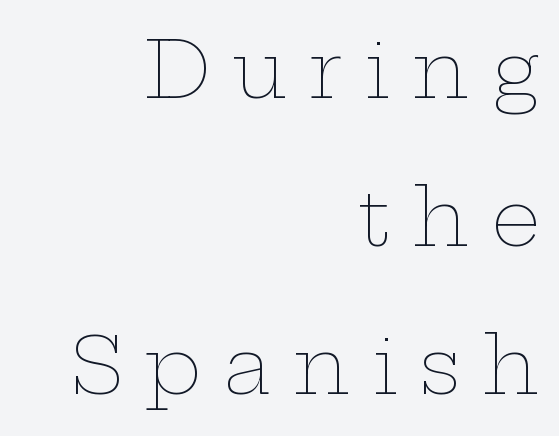
The image shows 78 px thin, wide type, upright; set right-aligned, loose line spacing (1.9x), unusually wide letter spacing (+0.27 em), not underlined; low stroke contrast and a medium x-height.
